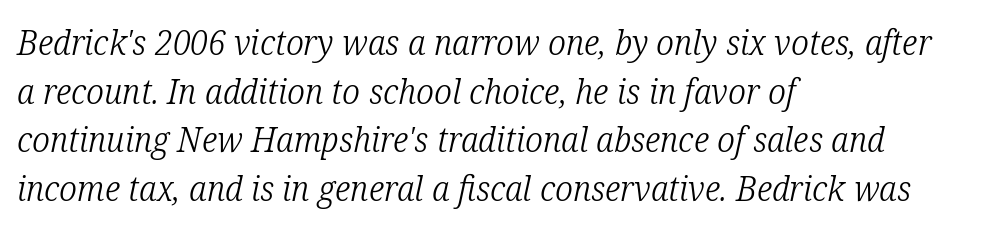
The passage shown is typed in a proportional face where columns would drift. The passage shown is not bold in any degree. Each new line begins a customary step beneath the previous one. An italicized treatment has been applied to the whole sample. Lines of text with bare space underneath. Is the block centered? No — it sits flush against the left margin.
